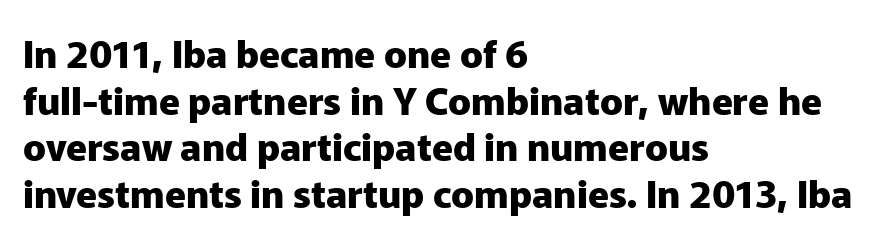
The strip under each line holds only bare page. Letter spacing: default. Examine the stroke ends and you'll find no serifs. Notice how thick the strokes are: this is what a full bold looks like. Upright lettering throughout. Think of a printed novel: that variable character pitch is what you see here.
